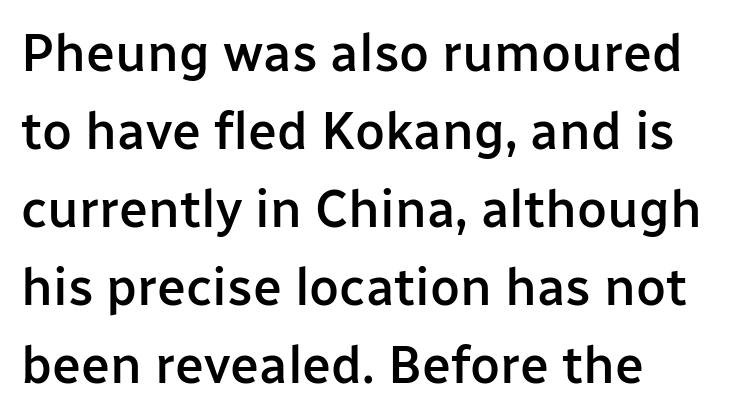
The image shows 52 px semibold sans-serif type, upright; set normal line spacing (1.5x), normal letter spacing, not underlined; low stroke contrast and a medium x-height.
